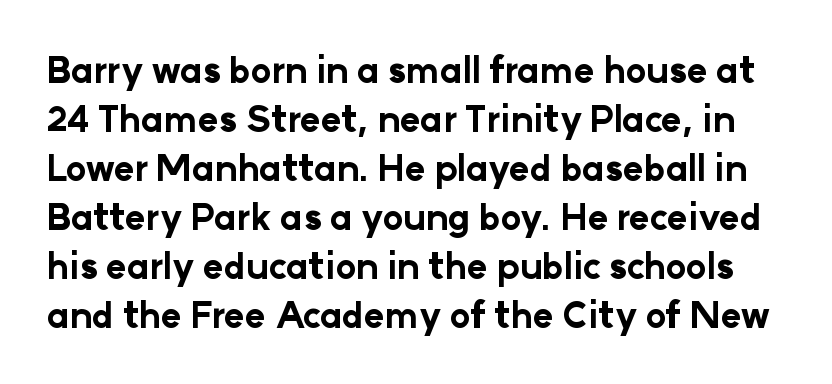
The image shows 35 px bold sans-serif type, upright; set normal line spacing (1.4x), normal letter spacing, not underlined; low stroke contrast and a medium x-height.
